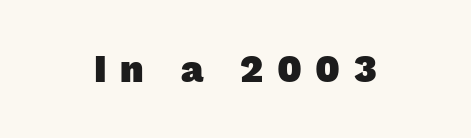
{"serif": "no", "bold": "yes", "weight": "heavy", "width": "normal", "stroke_contrast": "low", "x_height": "medium", "monospaced": "no", "underline": "no", "align": "center", "letter_spacing": "wide", "letter_spacing_em": 0.36, "glyph_px": 38}
